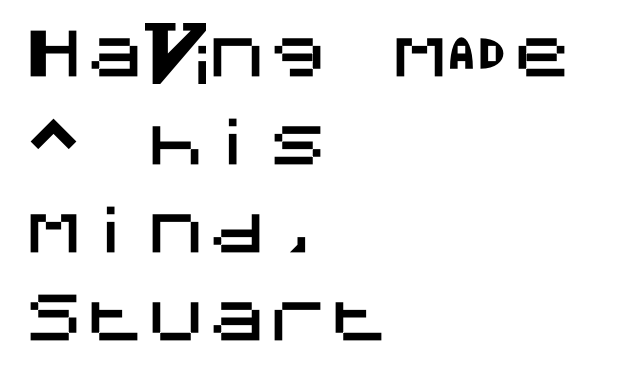
Is the block centered? No — it sits flush against the left margin. Reading down the column, the eye jumps a familiar distance to each next line. Plain, unruled lines of type. Ordinary non-slanted type is in use. You can tell from the bare stems that sans-serif type was used.
